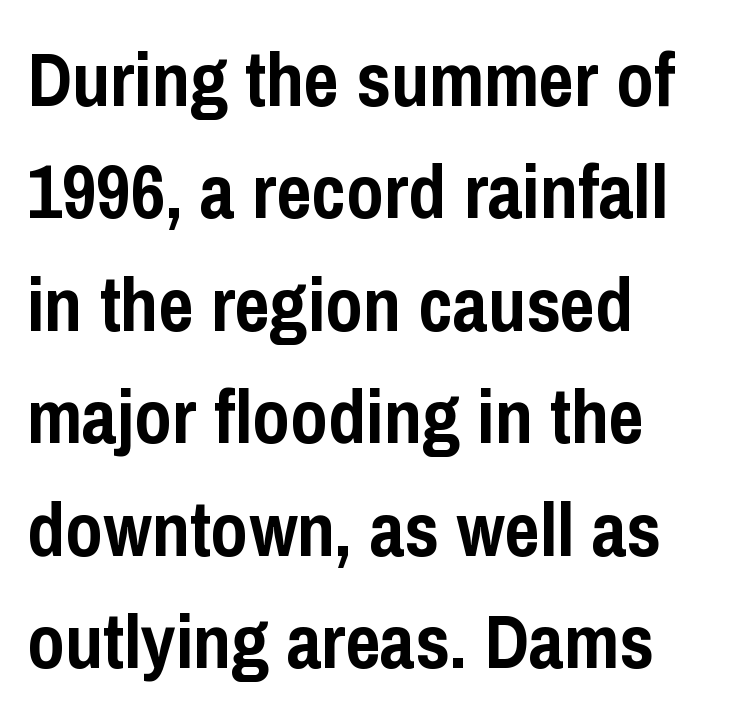
Q: Is the text bold? A: Yes.
Q: Is the text italic (slanted)? A: No, it is upright.
Q: Is the typeface a serif or a sans-serif typeface? A: Sans-serif.
Q: Is the text underlined? A: No.
Q: How is the paragraph aligned? A: Left-aligned.
Q: Is the spacing between letters normal or unusually wide? A: Normal.
Q: Is the spacing between lines tight, normal or loose? A: Normal.
Q: Width (condensed, normal, or wide)? A: Condensed.
Q: Stroke contrast? A: Low.
Q: x-height? A: Medium.
Q: Monospaced? A: No.
